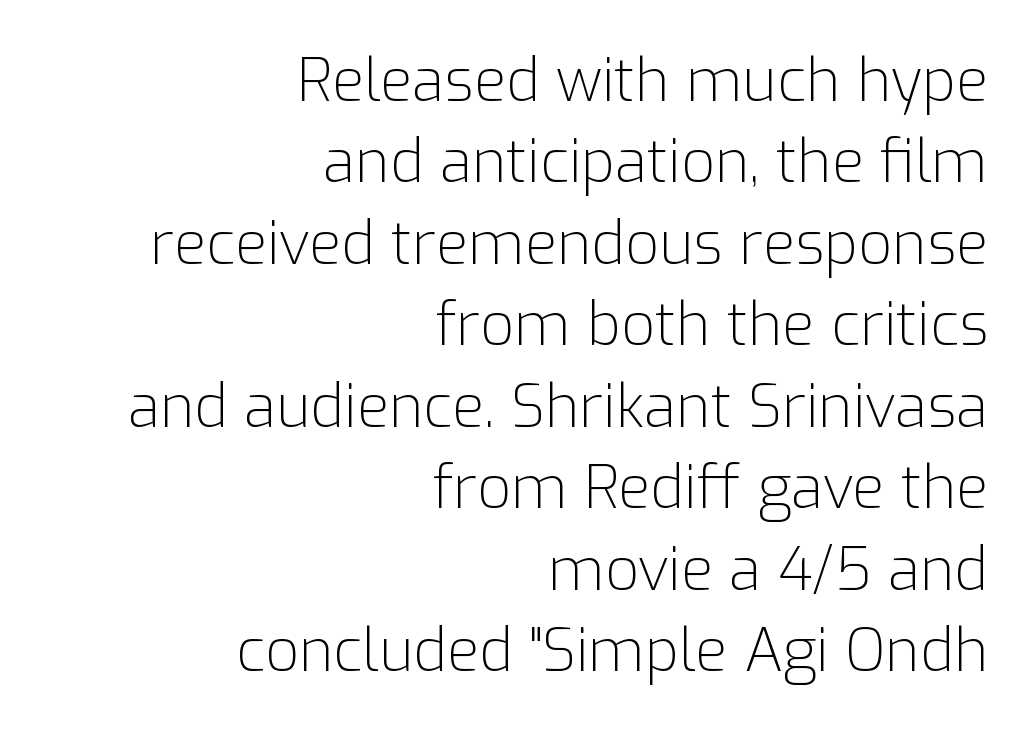
Q: Is the text bold? A: No.
Q: Is the text italic (slanted)? A: No, it is upright.
Q: Is the typeface a serif or a sans-serif typeface? A: Sans-serif.
Q: Is the text underlined? A: No.
Q: How is the paragraph aligned? A: Right-aligned.
Q: Is the spacing between letters normal or unusually wide? A: Normal.
Q: Is the spacing between lines tight, normal or loose? A: Normal.
Q: Width (condensed, normal, or wide)? A: Normal.
Q: Stroke contrast? A: Low.
Q: x-height? A: Medium.
Q: Monospaced? A: No.
